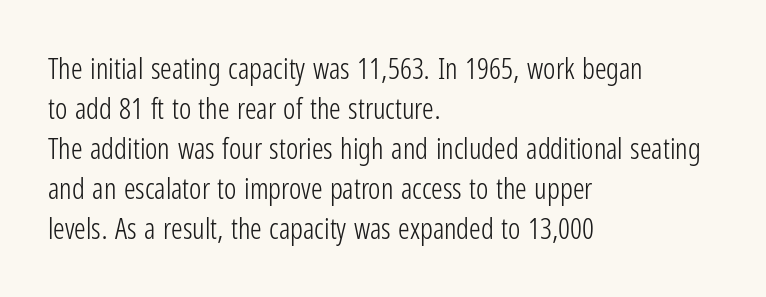
{"serif": "no", "italic": "no", "bold": "no", "weight": "light", "width": "condensed", "stroke_contrast": "low", "x_height": "medium", "monospaced": "no", "underline": "no", "align": "left", "line_spacing": "normal", "line_spacing_ratio": 1.38, "letter_spacing": "normal", "letter_spacing_em": 0.0, "glyph_px": 29}
